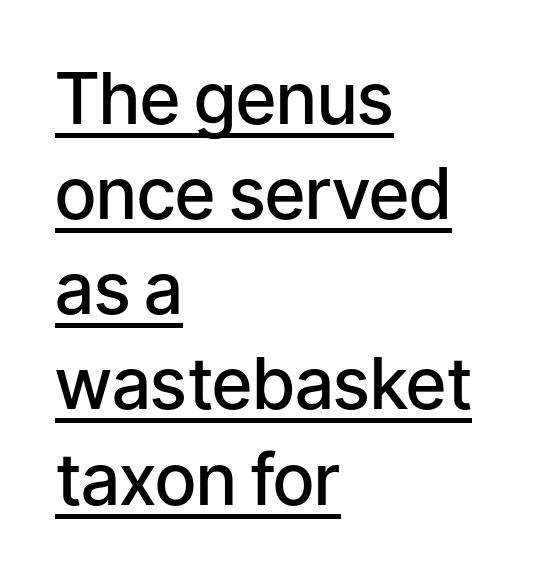
{"serif": "no", "italic": "no", "bold": "semi", "weight": "semibold", "width": "normal", "stroke_contrast": "low", "x_height": "medium", "monospaced": "no", "underline": "yes", "align": "left", "line_spacing": "normal", "line_spacing_ratio": 1.34, "letter_spacing": "normal", "letter_spacing_em": 0.0, "glyph_px": 71}
